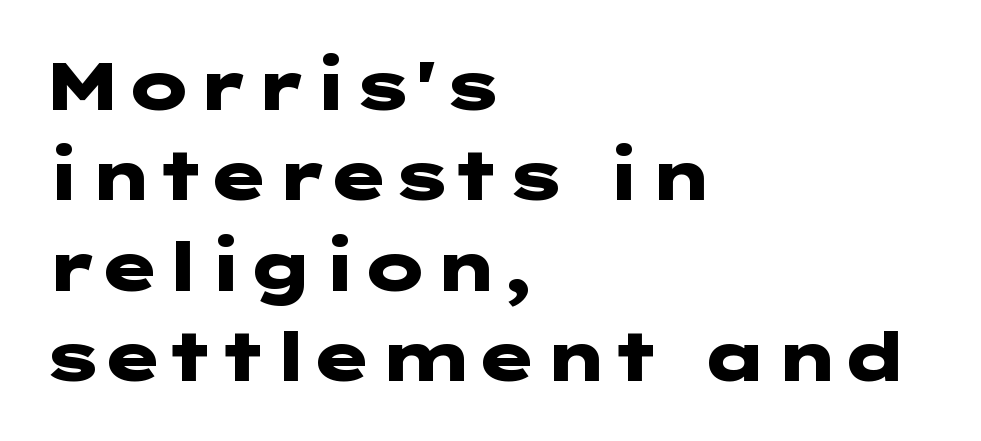
The baseline area is clear. The font is running at its bold setting. Tracking value appears to be zero — textbook default spacing. This sample uses a sans-serif face.
